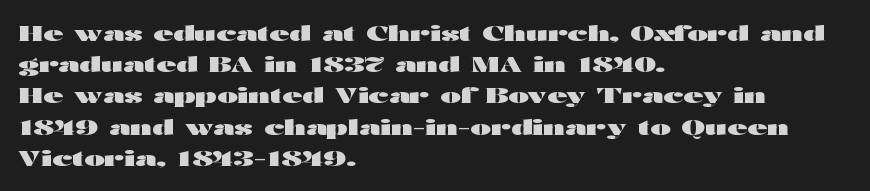
In CSS terms this would be text-align: left. Baseline-to-baseline distance is the conventional proportion of letter height. Notice how the stems are strictly vertical — no italics here. The space beneath each line is pristine and unruled. Spacing between characters is what you'd get straight out of the box. The passage shown is emphatically bold.
